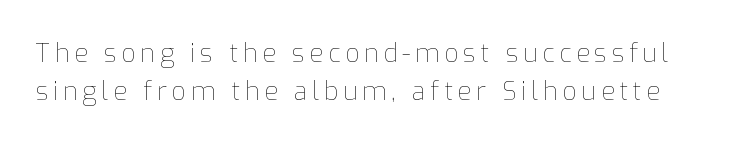
{"italic": "no", "bold": "no", "underline": "no", "line_spacing": "normal", "line_spacing_ratio": 1.54, "glyph_px": 25}
